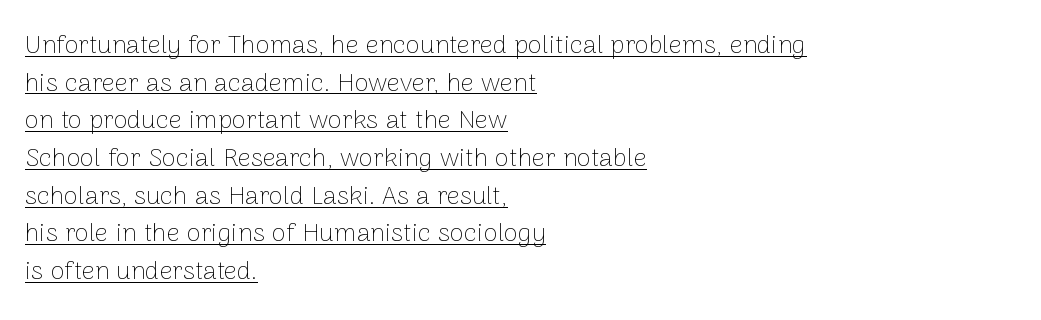
Q: Is the text bold? A: No.
Q: Is the text italic (slanted)? A: No, it is upright.
Q: Is the text underlined? A: Yes.
Q: How is the paragraph aligned? A: Left-aligned.
Q: Is the spacing between letters normal or unusually wide? A: Normal.
Q: Is the spacing between lines tight, normal or loose? A: Normal.
